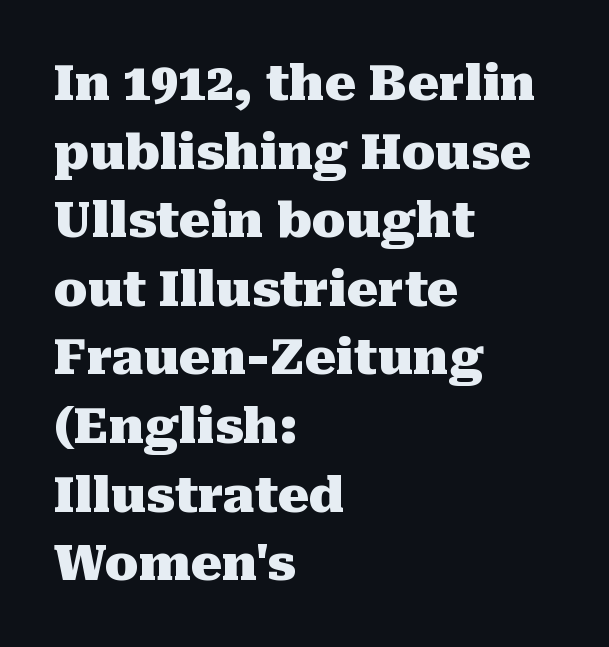
{"serif": "yes", "italic": "no", "bold": "yes", "weight": "heavy", "width": "normal", "stroke_contrast": "medium", "x_height": "medium", "monospaced": "no", "underline": "no", "align": "left", "line_spacing": "normal", "line_spacing_ratio": 1.4, "letter_spacing": "normal", "letter_spacing_em": 0.0, "glyph_px": 49}
